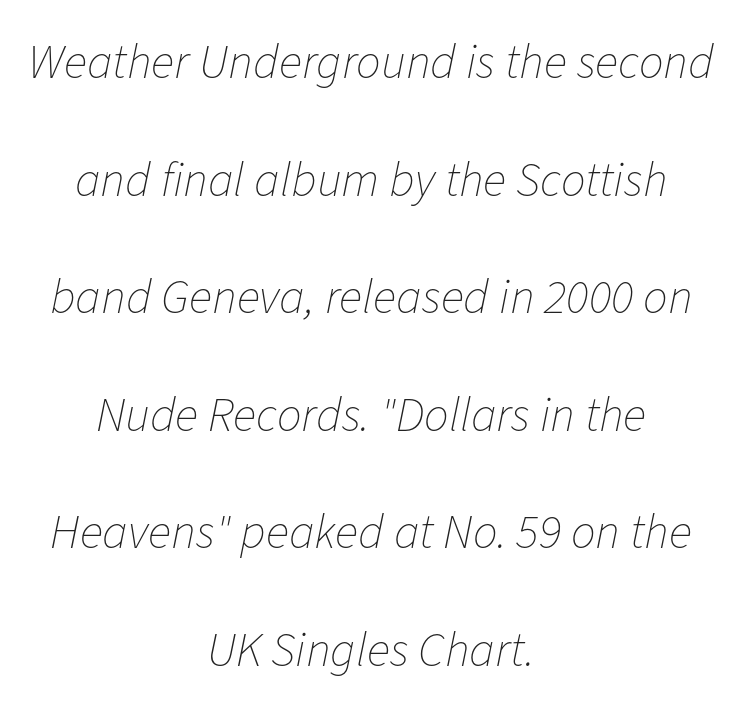
Q: Is the text bold? A: No.
Q: Is the text italic (slanted)? A: Yes, it leans right by about 11 degrees.
Q: Is the text underlined? A: No.
Q: How is the paragraph aligned? A: Centered.
Q: Is the spacing between letters normal or unusually wide? A: Normal.
Q: Is the spacing between lines tight, normal or loose? A: Loose.
Q: Width (condensed, normal, or wide)? A: Normal.
Q: Stroke contrast? A: Low.
Q: x-height? A: Medium.
Q: Monospaced? A: No.
